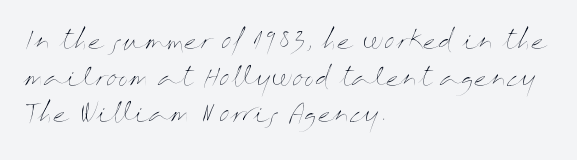
{"bold": "no", "underline": "no", "align": "left", "line_spacing": "normal", "line_spacing_ratio": 1.53, "letter_spacing": "normal", "letter_spacing_em": 0.0, "glyph_px": 24}
